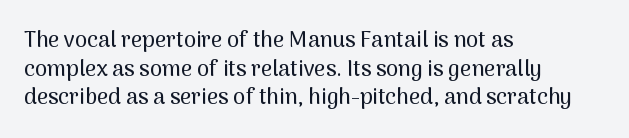
Q: Is the text italic (slanted)? A: No, it is upright.
Q: Is the text underlined? A: No.
Q: How is the paragraph aligned? A: Left-aligned.
Q: Is the spacing between letters normal or unusually wide? A: Normal.
Q: Is the spacing between lines tight, normal or loose? A: Normal.
